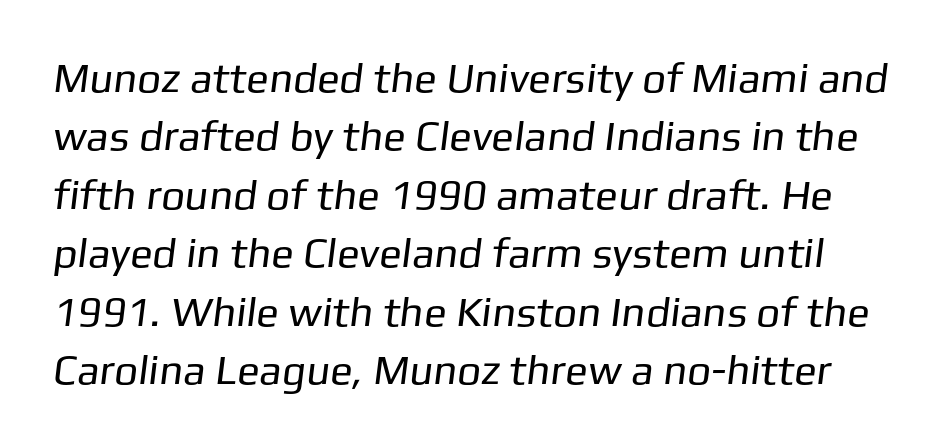
{"serif": "no", "bold": "no", "weight": "regular", "width": "normal", "stroke_contrast": "low", "x_height": "medium", "monospaced": "no", "underline": "no", "line_spacing": "normal", "line_spacing_ratio": 1.39, "letter_spacing": "normal", "letter_spacing_em": 0.0, "glyph_px": 42}
